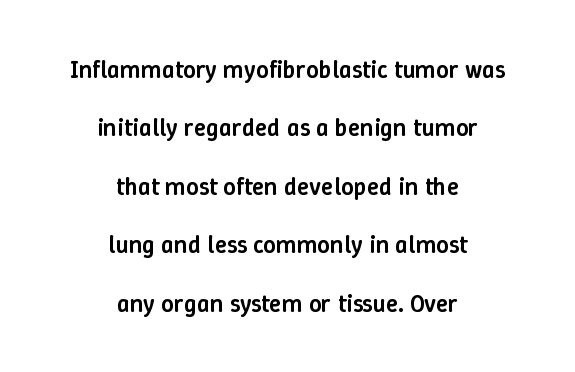
What stands out about the letter spacing? Nothing — it is the standard amount. The characters look somewhat weighty, a semibold short of true bold. The glyphs are unaccompanied by any horizontal stroke below them. Quick note: interline space is abundant. Italic: no, the glyphs are upright roman.
